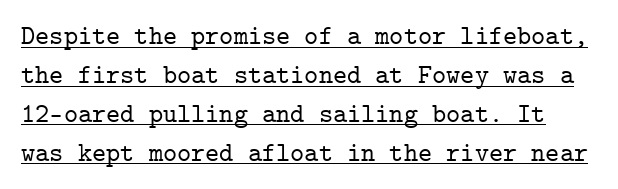
The image shows 27 px text type, upright; set normal line spacing (1.44x), normal letter spacing, underlined.
